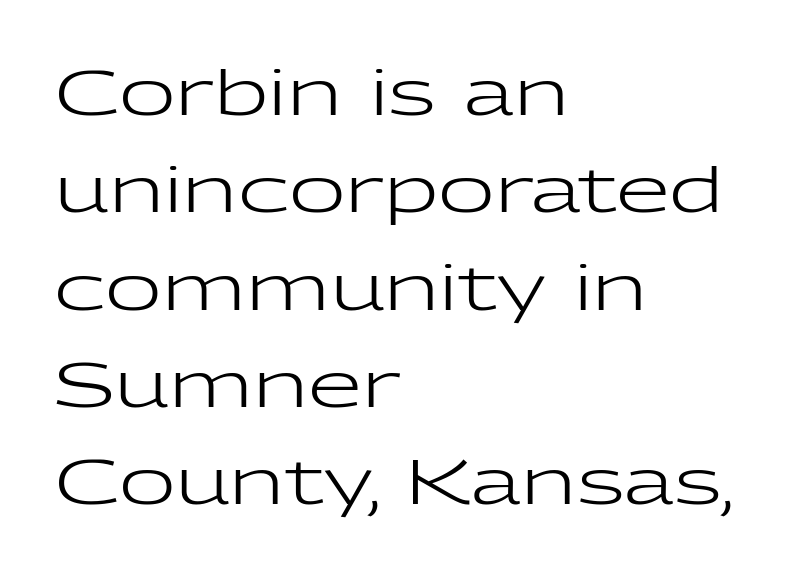
These lines stack with their left ends in a neat column. Serif or sans? Sans — the stroke terminals are bare. What stands out about the letter spacing? Nothing — it is the standard amount. If you drew a line through each stem, it would be perfectly vertical. This is not heavy type; no bold has been used. The letters advance in unequal steps, a hallmark of proportional type.
